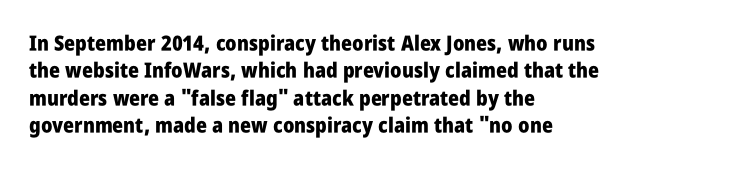
Q: Is the text bold? A: Yes.
Q: Is the text italic (slanted)? A: No, it is upright.
Q: Is the text underlined? A: No.
Q: How is the paragraph aligned? A: Left-aligned.
Q: Is the spacing between letters normal or unusually wide? A: Normal.
Q: Is the spacing between lines tight, normal or loose? A: Normal.
